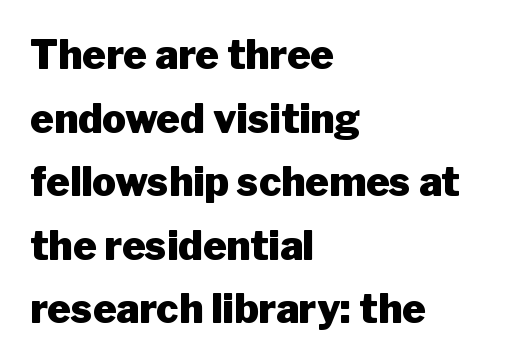
In CSS terms this would be text-align: left. Its strokes are broad and dark, the hallmark of bold type. The designer left line spacing at the default. Anything drawn beneath the words? Only blank space. A typesetter would label this face a sans. The passage shown has conventional tracking throughout.
